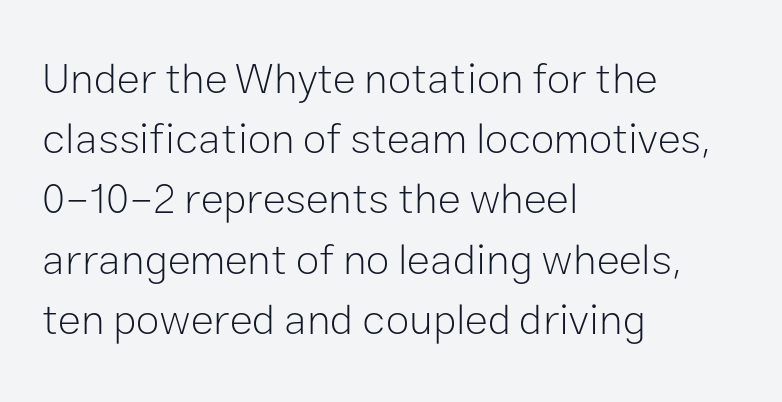
{"serif": "no", "italic": "no", "bold": "no", "weight": "light", "width": "normal", "stroke_contrast": "low", "x_height": "medium", "monospaced": "no", "underline": "no", "align": "left", "line_spacing": "normal", "line_spacing_ratio": 1.4, "letter_spacing": "normal", "letter_spacing_em": 0.0, "glyph_px": 43}
